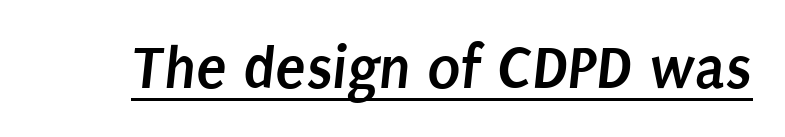
{"serif": "no", "bold": "yes", "weight": "semibold", "width": "condensed", "stroke_contrast": "low", "x_height": "large", "monospaced": "no", "underline": "yes", "letter_spacing": "normal", "letter_spacing_em": 0.0, "glyph_px": 62}
